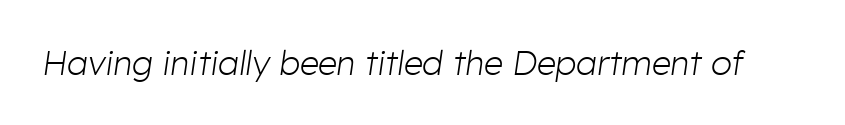
The weight tops out at a normal text grade. Inter-character spacing is left at the font's built-in metrics. The rendering uses natural spacing where letterforms have individual widths. The glyphs are unaccompanied by any horizontal stroke below them. The specimen reads as italic at a glance.
